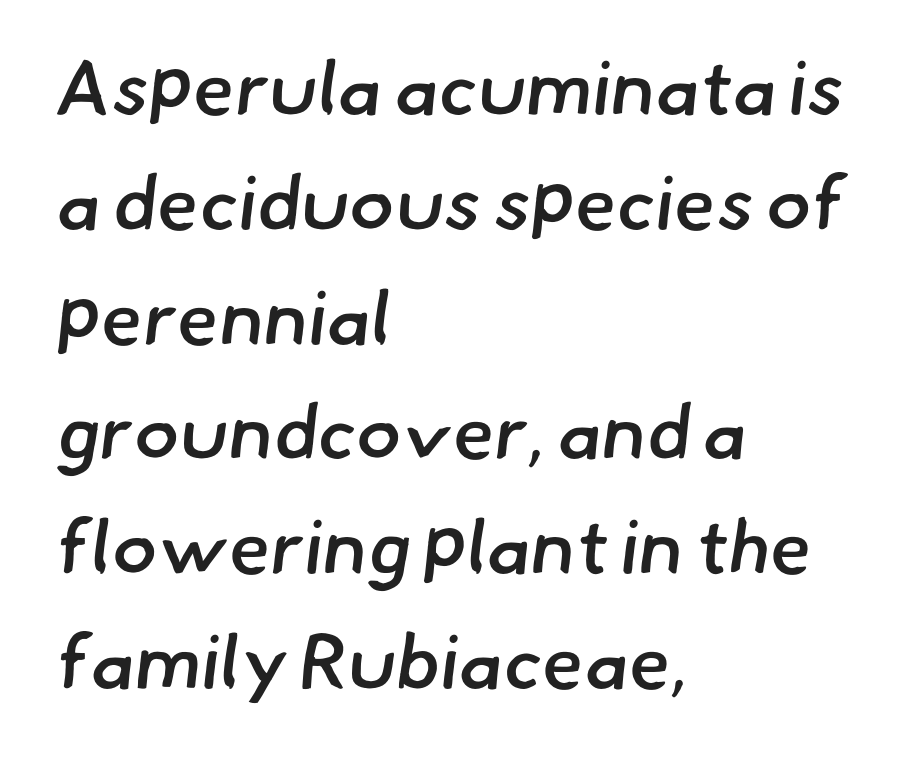
{"serif": "no", "bold": "semi", "weight": "semibold", "width": "normal", "stroke_contrast": "low", "x_height": "small", "monospaced": "no", "underline": "no", "align": "left", "line_spacing": "normal", "line_spacing_ratio": 1.51, "letter_spacing": "normal", "letter_spacing_em": 0.0, "glyph_px": 76}
